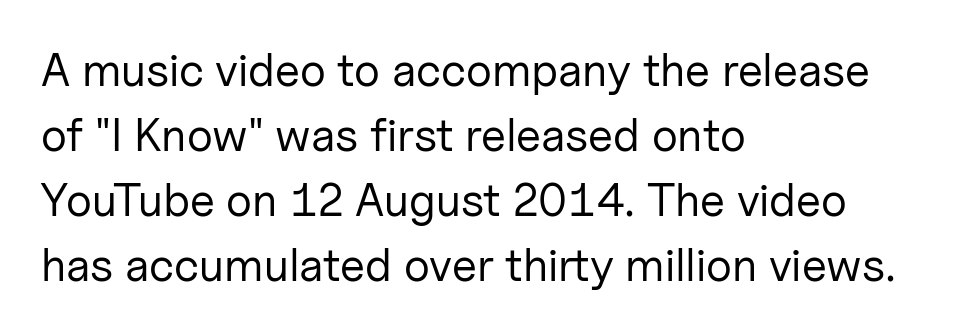
The image shows 46 px regular-weight sans-serif type, upright; set left-aligned, normal line spacing (1.41x), normal letter spacing, not underlined; low stroke contrast and a medium x-height.
